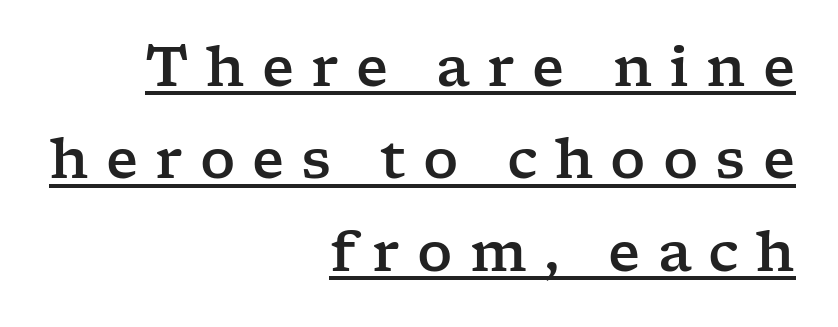
{"serif": "yes", "italic": "no", "width": "wide", "stroke_contrast": "low", "x_height": "medium", "monospaced": "no", "underline": "yes", "align": "right", "line_spacing": "normal", "line_spacing_ratio": 1.68, "letter_spacing": "wide", "letter_spacing_em": 0.31, "glyph_px": 55}
